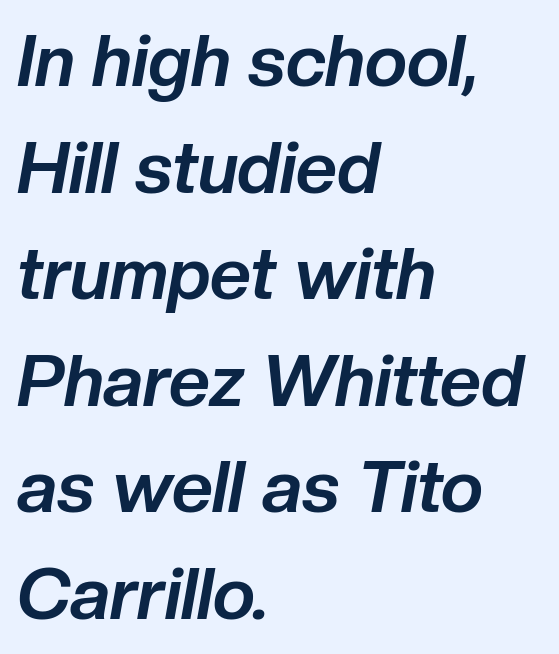
The image shows 72 px bold type, italic (leaning right); set left-aligned, normal line spacing (1.48x), normal letter spacing, not underlined; low stroke contrast and a medium x-height.
